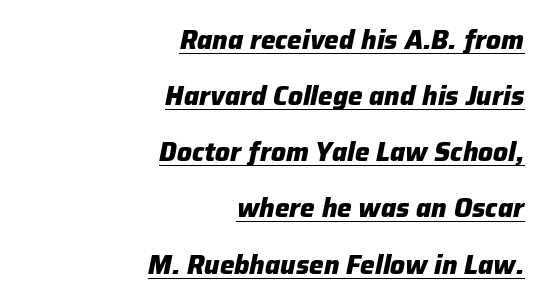
{"italic": "yes", "lean": "right", "slant_degrees": 12, "bold": "yes", "underline": "yes", "align": "right", "line_spacing": "loose", "line_spacing_ratio": 2.16, "letter_spacing": "normal", "letter_spacing_em": 0.0, "glyph_px": 26}
